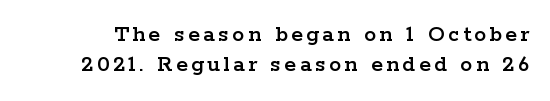
Q: Is the text italic (slanted)? A: No, it is upright.
Q: Is the text underlined? A: No.
Q: Is the spacing between lines tight, normal or loose? A: Normal.
